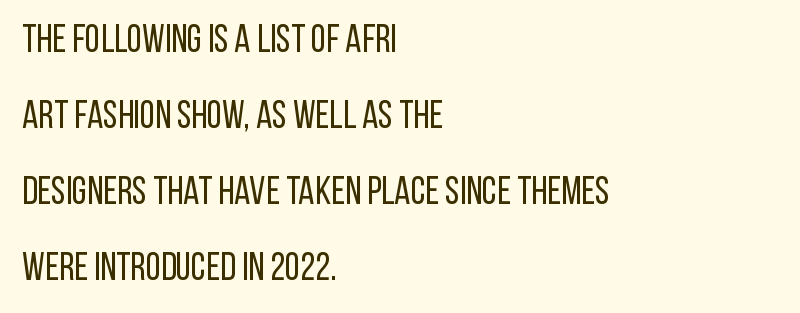
The image shows 39 px regular-weight, condensed sans-serif type, upright; set left-aligned, loose line spacing (1.95x), normal letter spacing, not underlined; low stroke contrast and a large x-height.
